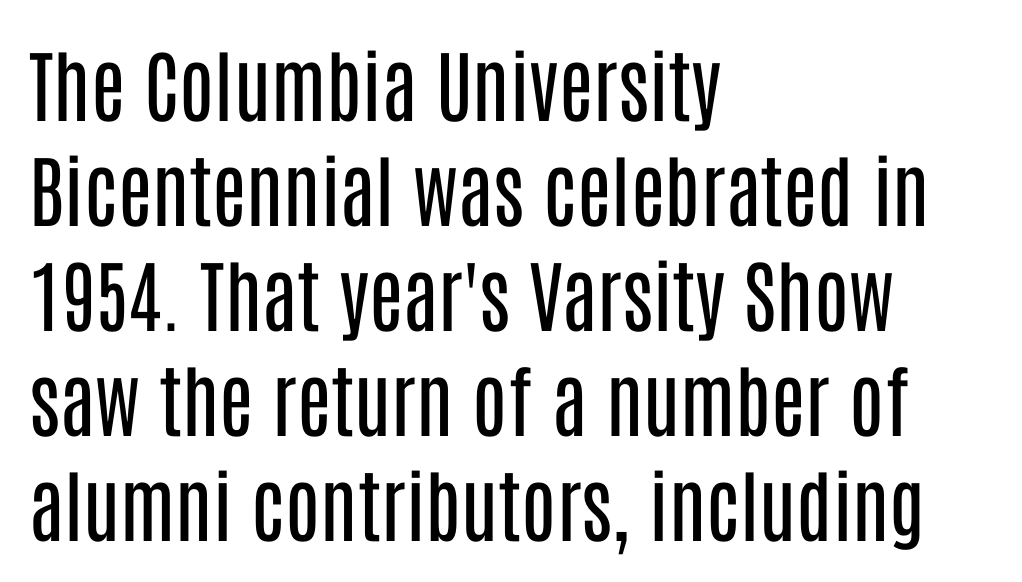
The image shows 79 px regular-weight, condensed sans-serif type, upright; set left-aligned, normal line spacing (1.33x), normal letter spacing, not underlined; low stroke contrast and a large x-height.
